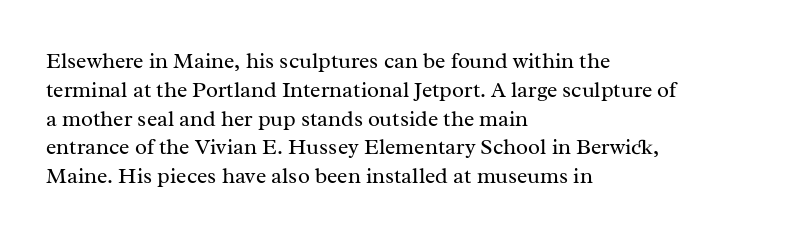
The image shows 22 px text type, upright; set left-aligned, normal line spacing (1.31x), normal letter spacing, not underlined.
